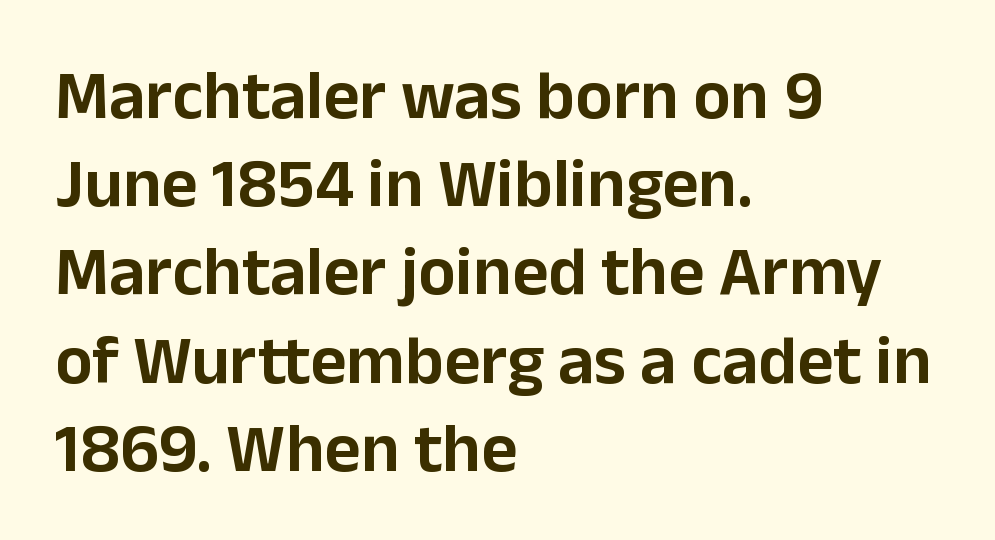
Q: Is the text italic (slanted)? A: No, it is upright.
Q: Is the typeface a serif or a sans-serif typeface? A: Sans-serif.
Q: Is the text underlined? A: No.
Q: How is the paragraph aligned? A: Left-aligned.
Q: Is the spacing between letters normal or unusually wide? A: Normal.
Q: Is the spacing between lines tight, normal or loose? A: Normal.
Q: Width (condensed, normal, or wide)? A: Normal.
Q: Stroke contrast? A: Low.
Q: x-height? A: Medium.
Q: Monospaced? A: No.
